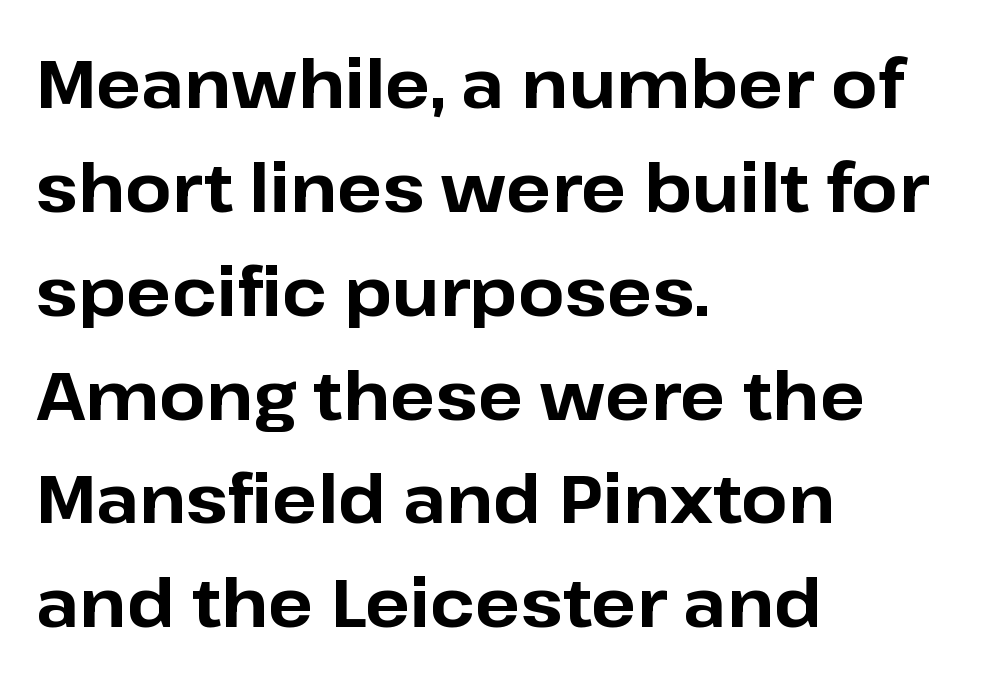
Q: Is the text bold? A: Yes.
Q: Is the text italic (slanted)? A: No, it is upright.
Q: Is the typeface a serif or a sans-serif typeface? A: Sans-serif.
Q: Is the text underlined? A: No.
Q: How is the paragraph aligned? A: Left-aligned.
Q: Is the spacing between letters normal or unusually wide? A: Normal.
Q: Is the spacing between lines tight, normal or loose? A: Normal.
Q: Width (condensed, normal, or wide)? A: Normal.
Q: Stroke contrast? A: Low.
Q: x-height? A: Medium.
Q: Monospaced? A: No.
